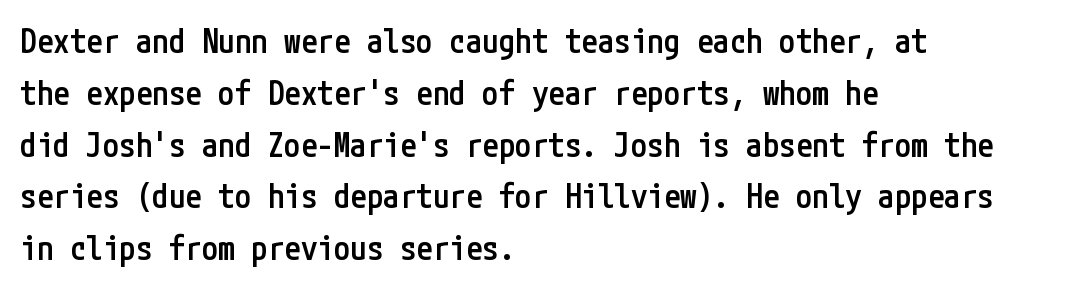
Q: Is the text bold? A: Semi-bold.
Q: Is the text italic (slanted)? A: No, it is upright.
Q: Is the typeface a serif or a sans-serif typeface? A: Sans-serif.
Q: Is the text underlined? A: No.
Q: How is the paragraph aligned? A: Left-aligned.
Q: Is the spacing between letters normal or unusually wide? A: Normal.
Q: Is the spacing between lines tight, normal or loose? A: Normal.
Q: Width (condensed, normal, or wide)? A: Condensed.
Q: Stroke contrast? A: Low.
Q: x-height? A: Medium.
